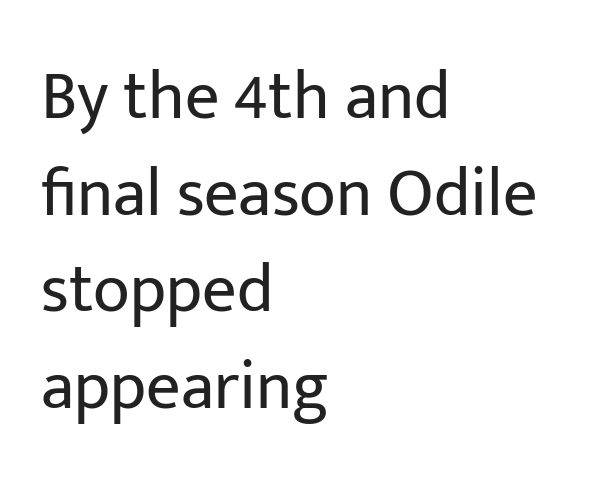
{"serif": "no", "italic": "no", "bold": "no", "weight": "regular", "width": "normal", "stroke_contrast": "low", "x_height": "medium", "monospaced": "no", "underline": "no", "align": "left", "line_spacing": "normal", "line_spacing_ratio": 1.42, "letter_spacing": "normal", "letter_spacing_em": 0.0, "glyph_px": 68}
